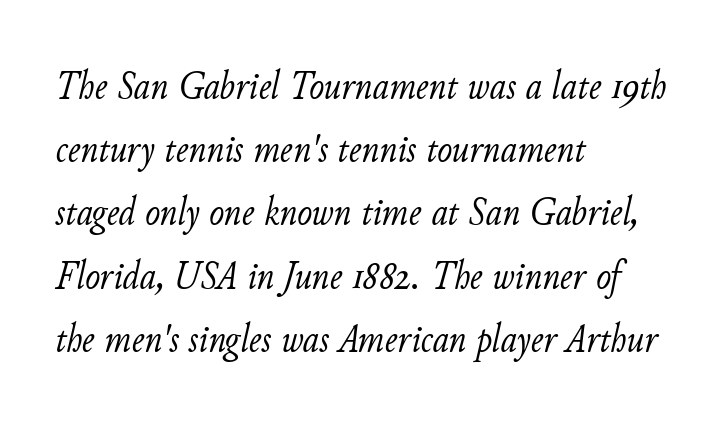
Q: Is the text bold? A: No.
Q: Is the text italic (slanted)? A: Yes, it leans right by about 11 degrees.
Q: Is the text underlined? A: No.
Q: How is the paragraph aligned? A: Left-aligned.
Q: Is the spacing between letters normal or unusually wide? A: Normal.
Q: Is the spacing between lines tight, normal or loose? A: Normal.
Q: Width (condensed, normal, or wide)? A: Normal.
Q: Stroke contrast? A: Low.
Q: x-height? A: Small.
Q: Monospaced? A: No.
